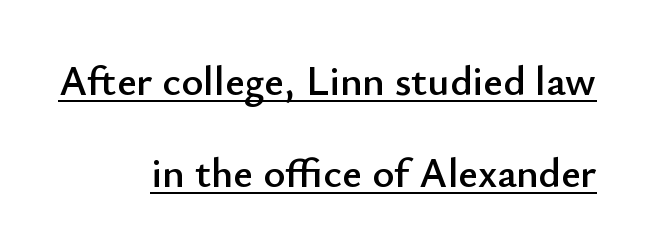
Q: Is the text italic (slanted)? A: No, it is upright.
Q: Is the typeface a serif or a sans-serif typeface? A: Sans-serif.
Q: Is the text underlined? A: Yes.
Q: How is the paragraph aligned? A: Right-aligned.
Q: Is the spacing between letters normal or unusually wide? A: Normal.
Q: Is the spacing between lines tight, normal or loose? A: Loose.
Q: Width (condensed, normal, or wide)? A: Normal.
Q: Stroke contrast? A: Low.
Q: x-height? A: Small.
Q: Monospaced? A: No.
